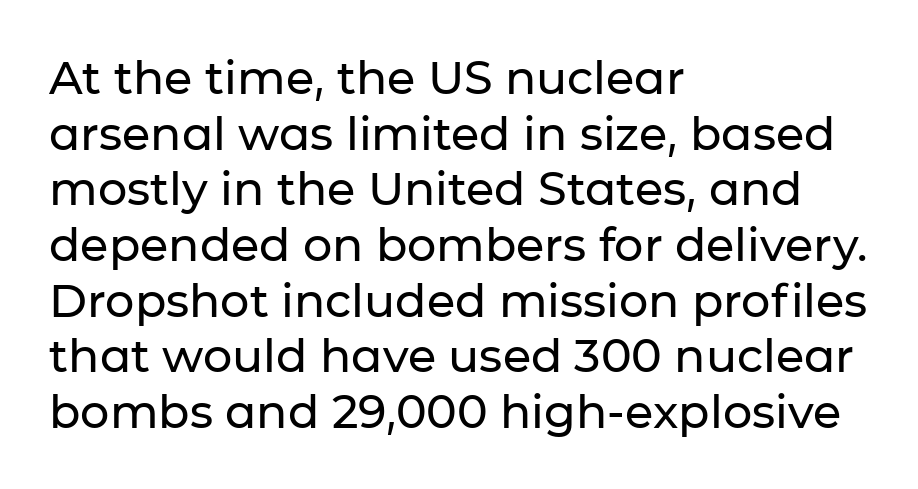
The image shows 46 px sans-serif type, upright; set left-aligned, line spacing 1.21x, normal letter spacing, not underlined; low stroke contrast and a medium x-height.
